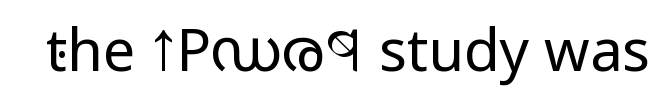
The image shows 58 px regular-weight, condensed sans-serif type, upright; set normal letter spacing, not underlined; low stroke contrast and a large x-height.
